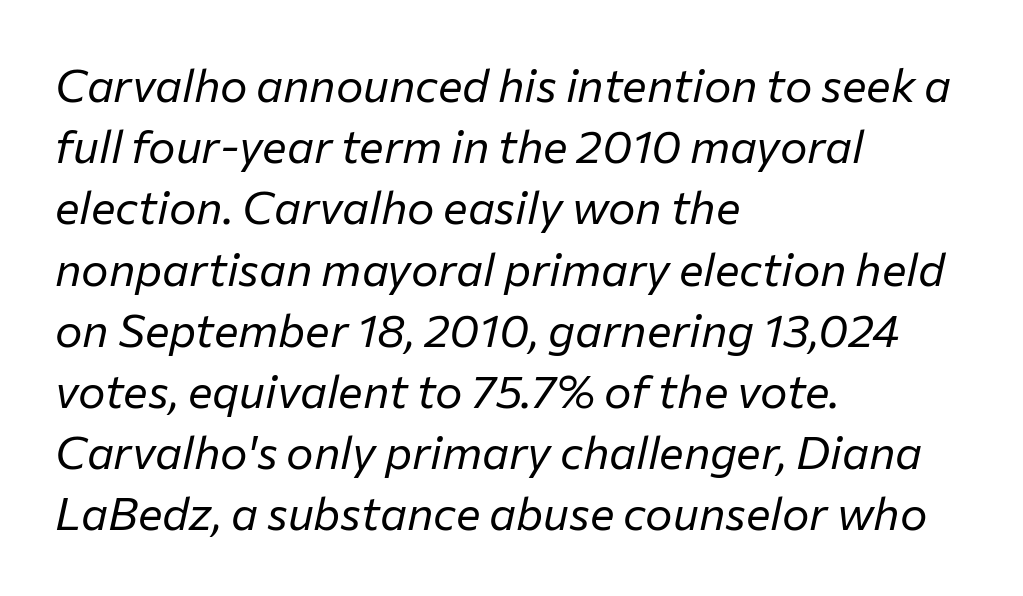
{"italic": "yes", "lean": "right", "slant_degrees": 12, "bold": "no", "weight": "regular", "width": "normal", "stroke_contrast": "low", "x_height": "medium", "monospaced": "no", "underline": "no", "align": "left", "line_spacing": "normal", "line_spacing_ratio": 1.33, "letter_spacing": "normal", "letter_spacing_em": 0.0, "glyph_px": 46}
